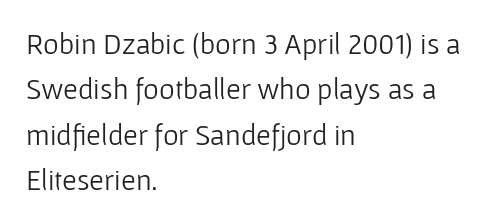
The image shows 30 px light sans-serif type, upright; set left-aligned, normal line spacing (1.51x), normal letter spacing, not underlined; low stroke contrast and a medium x-height.
